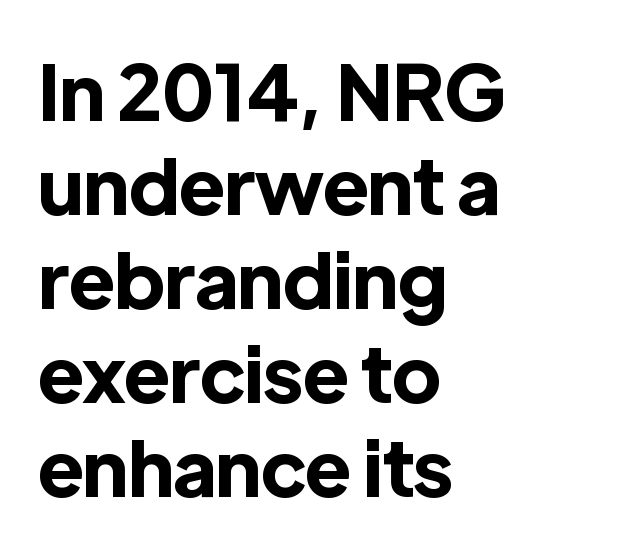
The image shows 77 px bold sans-serif type, upright; set left-aligned, line spacing 1.22x, normal letter spacing, not underlined; a medium x-height.
